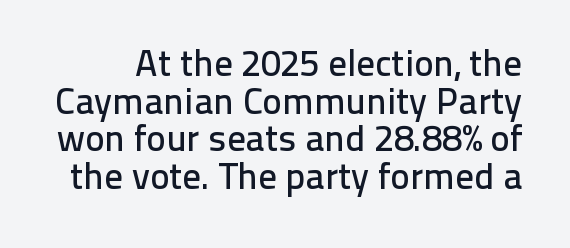
The image shows 37 px sans-serif type, upright; set tight line spacing (1.02x), normal letter spacing, not underlined; low stroke contrast and a medium x-height.
